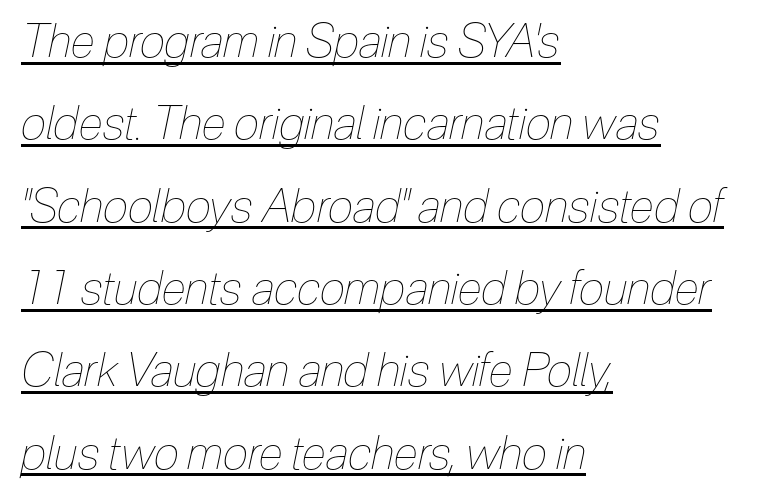
Compared with a typical body face, this is equally light or lighter still. The letters sit at their default tracking, neither squeezed nor spread. A student would call this left alignment; a typographer would say flush left, rag right. Notice how the stems are inclined rather than vertical — that's the hallmark of italics.
